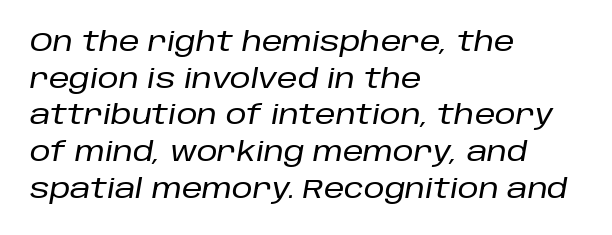
{"italic": "yes", "lean": "right", "slant_degrees": 10, "underline": "no", "align": "left", "line_spacing": "normal", "line_spacing_ratio": 1.41, "letter_spacing": "normal", "letter_spacing_em": 0.0, "glyph_px": 26}
